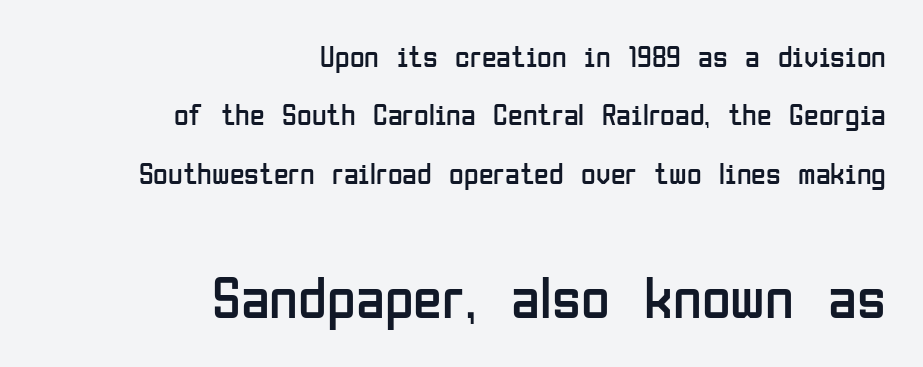
{"serif": "no", "italic": "no", "bold": "no", "weight": "regular", "width": "condensed", "stroke_contrast": "low", "x_height": "medium", "monospaced": "no", "underline": "no", "align": "right", "line_spacing": "loose", "line_spacing_ratio": 1.95, "letter_spacing": "normal", "letter_spacing_em": 0.0, "larger_block": "second", "size_ratio": 1.97, "glyph_px": 59}
